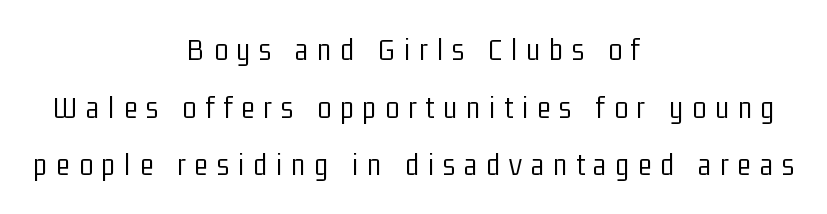
The image shows 32 px light, condensed sans-serif type, upright; set centered, line spacing 1.8x, unusually wide letter spacing (+0.28 em), not underlined; low stroke contrast and a medium x-height.
